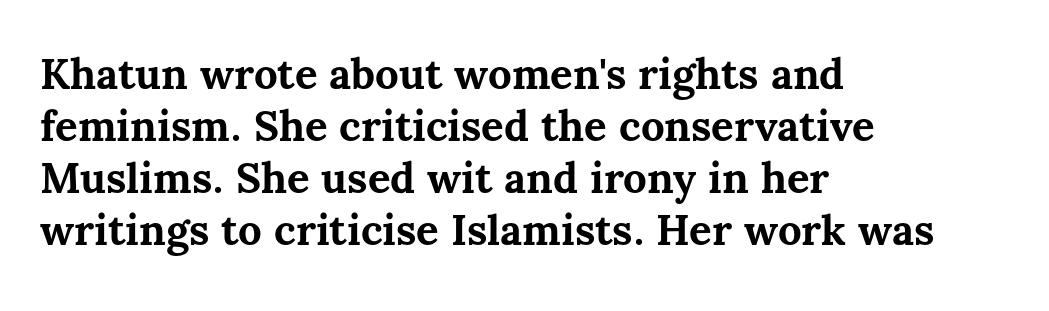
{"italic": "no", "bold": "yes", "weight": "bold", "width": "normal", "stroke_contrast": "medium", "x_height": "medium", "monospaced": "no", "underline": "no", "align": "left", "line_spacing_ratio": 1.24, "letter_spacing": "normal", "letter_spacing_em": 0.0, "glyph_px": 42}
